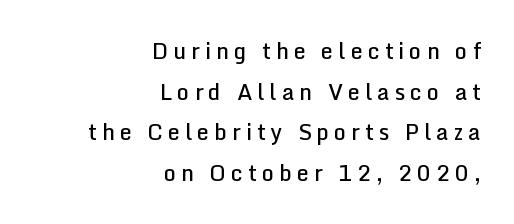
Q: Is the text bold? A: Semi-bold.
Q: Is the text italic (slanted)? A: No, it is upright.
Q: Is the text underlined? A: No.
Q: How is the paragraph aligned? A: Right-aligned.
Q: Is the spacing between letters normal or unusually wide? A: Unusually wide.
